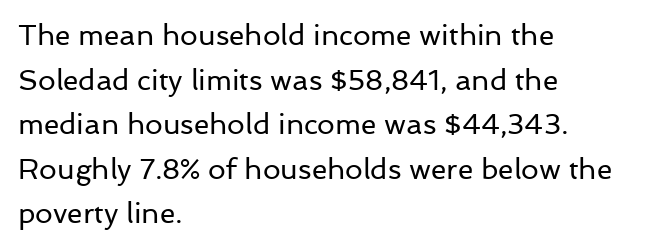
{"serif": "no", "italic": "no", "bold": "no", "weight": "regular", "width": "normal", "stroke_contrast": "low", "x_height": "medium", "monospaced": "no", "underline": "no", "align": "left", "line_spacing": "normal", "line_spacing_ratio": 1.59, "letter_spacing": "normal", "letter_spacing_em": 0.0, "glyph_px": 28}
